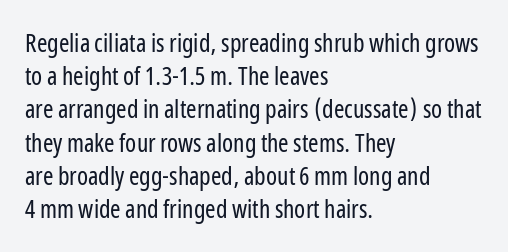
{"italic": "no", "bold": "no", "underline": "no", "align": "left", "line_spacing": "normal", "line_spacing_ratio": 1.33, "letter_spacing": "normal", "letter_spacing_em": 0.0, "glyph_px": 25}
